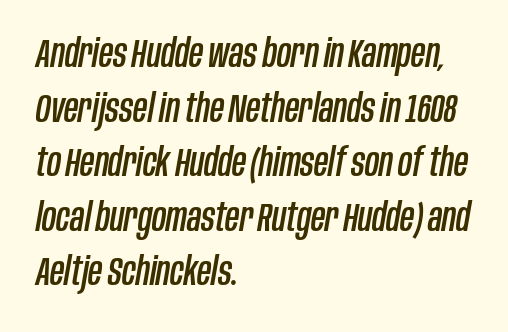
{"italic": "yes", "lean": "right", "slant_degrees": 10, "width": "condensed", "stroke_contrast": "low", "x_height": "large", "monospaced": "no", "underline": "no", "align": "left", "line_spacing": "normal", "line_spacing_ratio": 1.4, "letter_spacing": "normal", "letter_spacing_em": 0.0, "glyph_px": 39}
